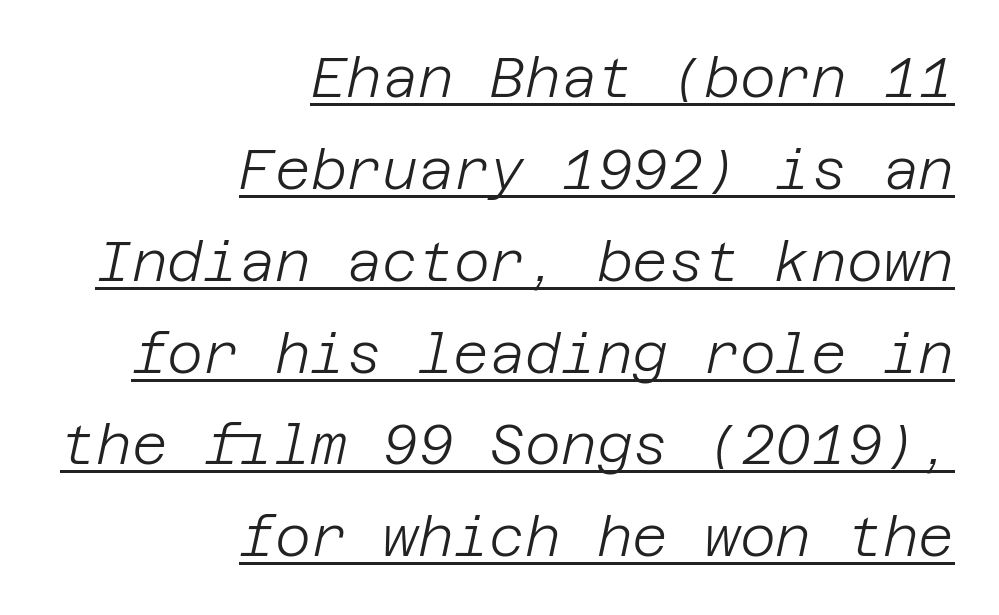
The image shows 55 px light type, italic (leaning right); set right-aligned, normal line spacing (1.67x), normal letter spacing, underlined; low stroke contrast and a large x-height.
